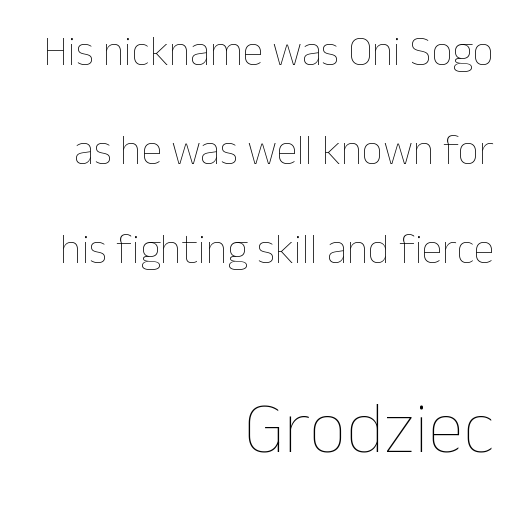
The image shows 73 px thin type, upright; set right-aligned, loose line spacing (2.36x), normal letter spacing, not underlined; the second (bottom) block is 1.74x larger; low stroke contrast and a medium x-height.
